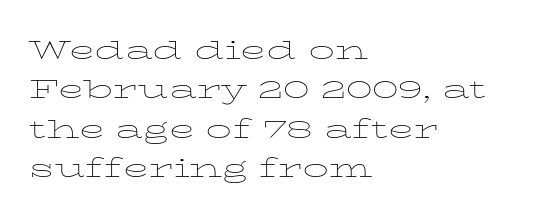
{"italic": "no", "bold": "no", "underline": "no", "align": "left", "line_spacing": "normal", "line_spacing_ratio": 1.51, "letter_spacing": "normal", "letter_spacing_em": 0.0, "glyph_px": 26}
